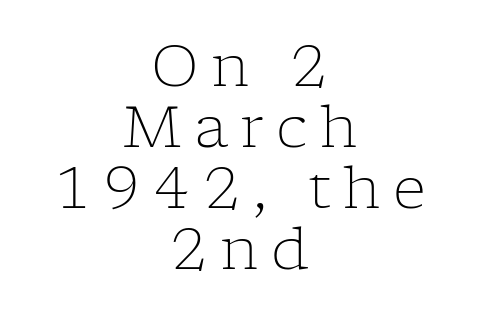
{"serif": "yes", "italic": "no", "bold": "no", "weight": "light", "width": "normal", "stroke_contrast": "low", "x_height": "medium", "monospaced": "no", "underline": "no", "align": "center", "line_spacing": "tight", "line_spacing_ratio": 1.05, "letter_spacing": "wide", "letter_spacing_em": 0.21, "glyph_px": 58}
